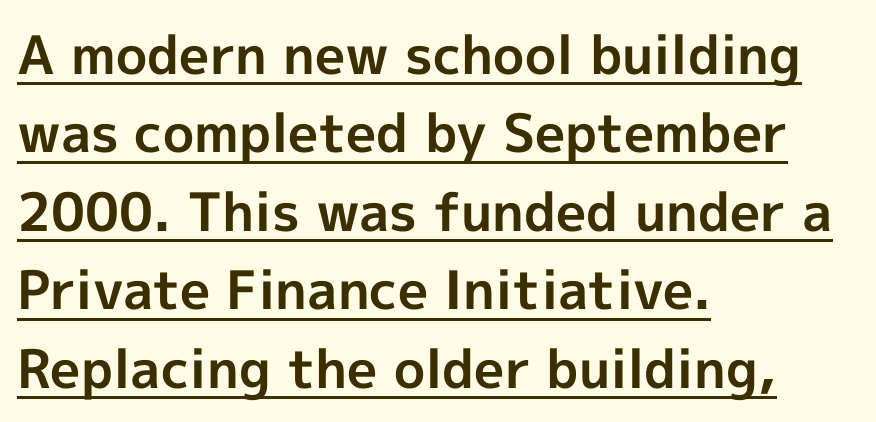
Q: Is the text bold? A: Yes.
Q: Is the text italic (slanted)? A: No, it is upright.
Q: Is the typeface a serif or a sans-serif typeface? A: Sans-serif.
Q: Is the text underlined? A: Yes.
Q: How is the paragraph aligned? A: Left-aligned.
Q: Is the spacing between letters normal or unusually wide? A: Normal.
Q: Is the spacing between lines tight, normal or loose? A: Normal.
Q: Width (condensed, normal, or wide)? A: Normal.
Q: x-height? A: Medium.
Q: Monospaced? A: No.
